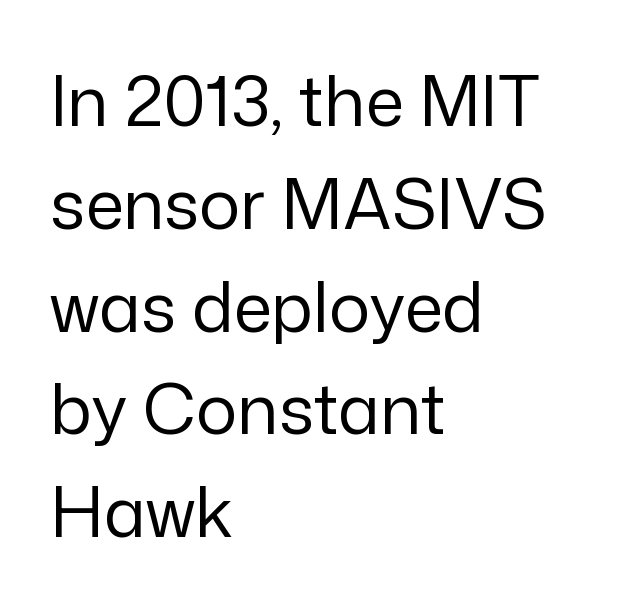
{"serif": "no", "italic": "no", "bold": "no", "weight": "regular", "width": "normal", "stroke_contrast": "low", "x_height": "medium", "monospaced": "no", "underline": "no", "align": "left", "line_spacing": "normal", "line_spacing_ratio": 1.49, "letter_spacing": "normal", "letter_spacing_em": 0.0, "glyph_px": 69}
